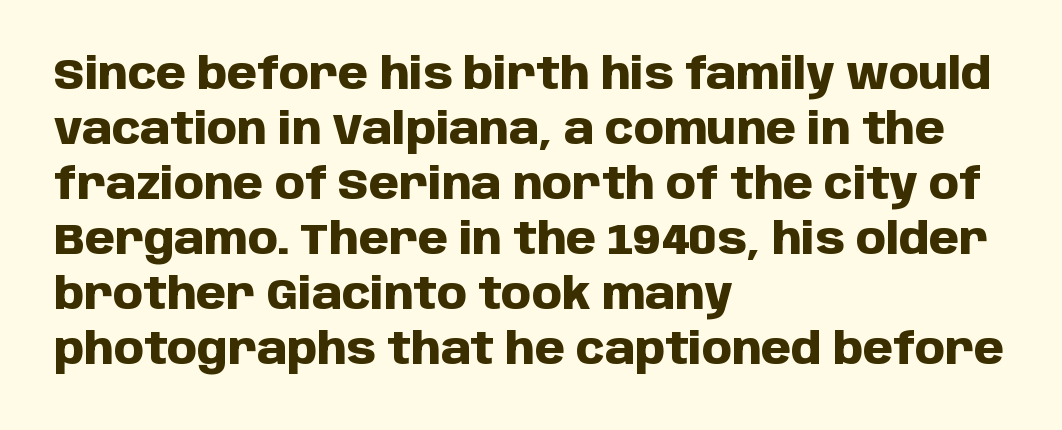
Q: Is the text bold? A: Yes.
Q: Is the text italic (slanted)? A: No, it is upright.
Q: Is the typeface a serif or a sans-serif typeface? A: Sans-serif.
Q: Is the text underlined? A: No.
Q: How is the paragraph aligned? A: Left-aligned.
Q: Is the spacing between letters normal or unusually wide? A: Normal.
Q: Is the spacing between lines tight, normal or loose? A: Normal.
Q: Width (condensed, normal, or wide)? A: Normal.
Q: Stroke contrast? A: Low.
Q: x-height? A: Large.
Q: Monospaced? A: No.
